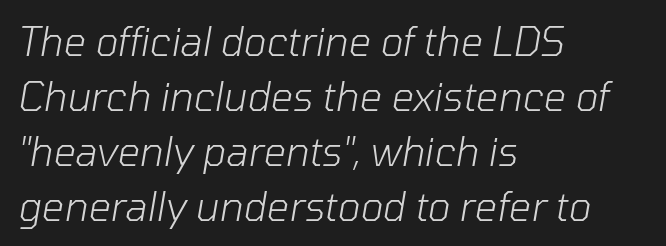
The image shows 39 px light type, italic (leaning right); set left-aligned, normal line spacing (1.41x), normal letter spacing, not underlined; low stroke contrast and a medium x-height.
